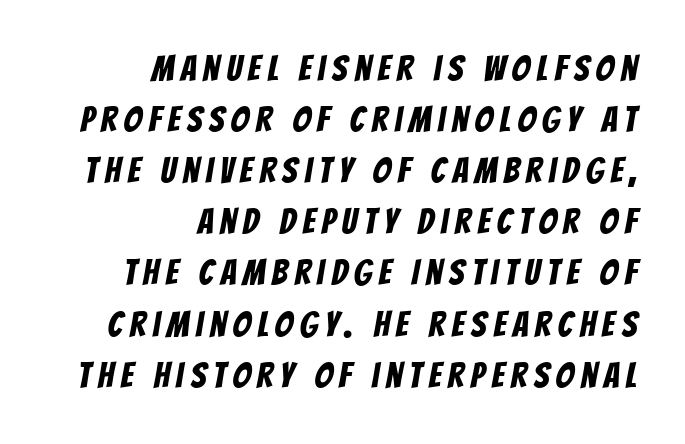
{"serif": "no", "width": "condensed", "stroke_contrast": "low", "x_height": "large", "monospaced": "no", "underline": "no", "align": "right", "line_spacing": "normal", "line_spacing_ratio": 1.42, "glyph_px": 36}
